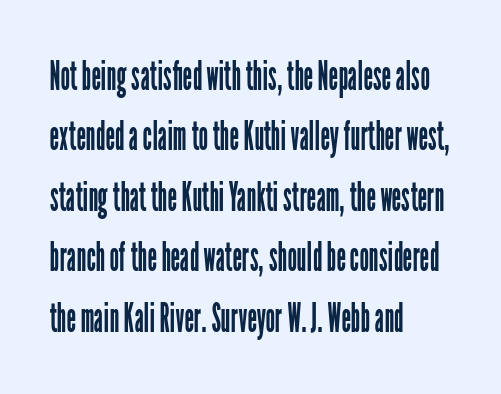
The image shows 42 px regular-weight, condensed sans-serif type, upright; set left-aligned, normal line spacing (1.44x), normal letter spacing, not underlined; low stroke contrast and a medium x-height.
